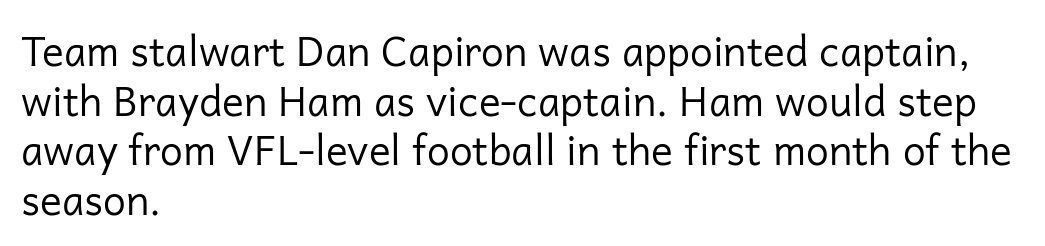
{"serif": "no", "italic": "no", "bold": "no", "weight": "regular", "width": "normal", "stroke_contrast": "low", "x_height": "medium", "monospaced": "no", "underline": "no", "align": "left", "line_spacing_ratio": 1.21, "letter_spacing": "normal", "letter_spacing_em": 0.0, "glyph_px": 41}
